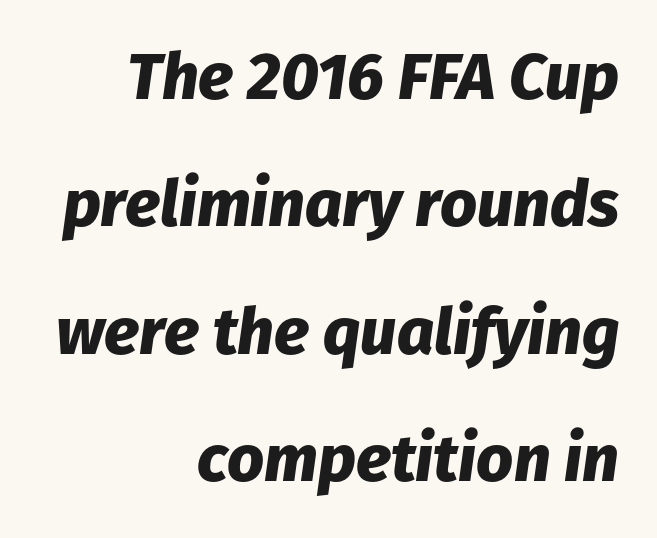
These lines keep a tight, regular rhythm from letter to letter. Right-aligned paragraph, ragged on the left. Descenders hang freely into open space. Heavy-handed strokes throughout: this text is bold.
